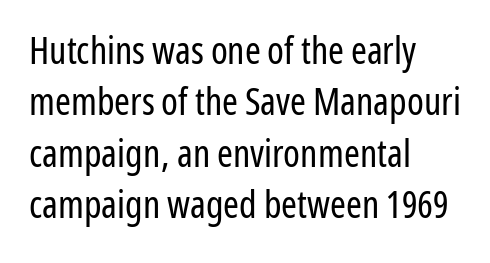
{"serif": "no", "italic": "no", "bold": "no", "weight": "regular", "width": "condensed", "stroke_contrast": "low", "x_height": "medium", "monospaced": "no", "underline": "no", "align": "left", "line_spacing": "normal", "line_spacing_ratio": 1.35, "letter_spacing": "normal", "letter_spacing_em": 0.0, "glyph_px": 38}
